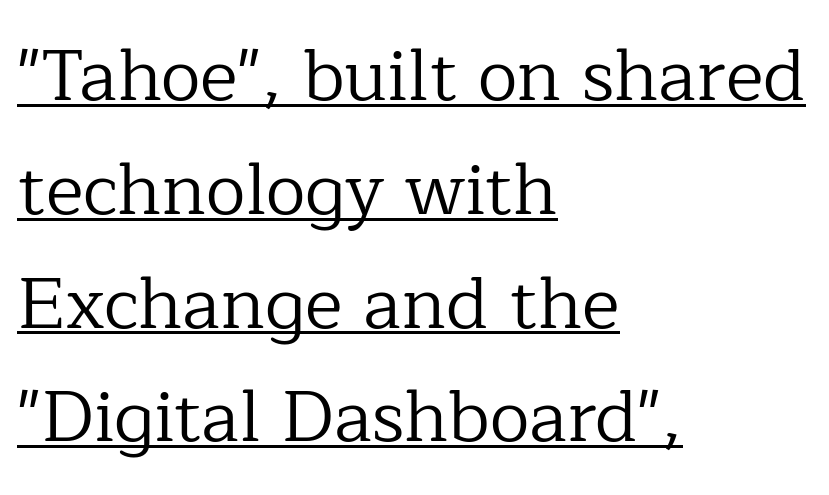
Q: Is the text bold? A: No.
Q: Is the text italic (slanted)? A: No, it is upright.
Q: Is the typeface a serif or a sans-serif typeface? A: Serif.
Q: Is the text underlined? A: Yes.
Q: How is the paragraph aligned? A: Left-aligned.
Q: Is the spacing between letters normal or unusually wide? A: Normal.
Q: Is the spacing between lines tight, normal or loose? A: Normal.
Q: Width (condensed, normal, or wide)? A: Normal.
Q: Stroke contrast? A: Low.
Q: x-height? A: Medium.
Q: Monospaced? A: No.
